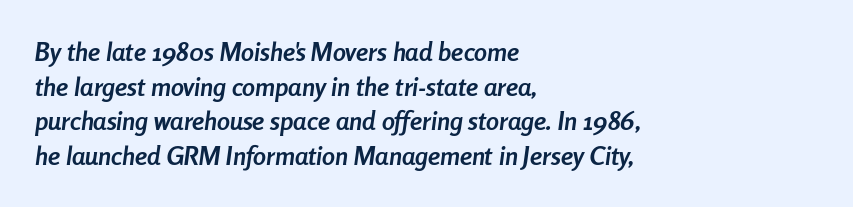
{"italic": "yes", "lean": "right", "slant_degrees": 8, "bold": "yes", "underline": "no", "align": "left", "line_spacing": "normal", "line_spacing_ratio": 1.33, "letter_spacing": "normal", "letter_spacing_em": 0.0, "glyph_px": 26}
